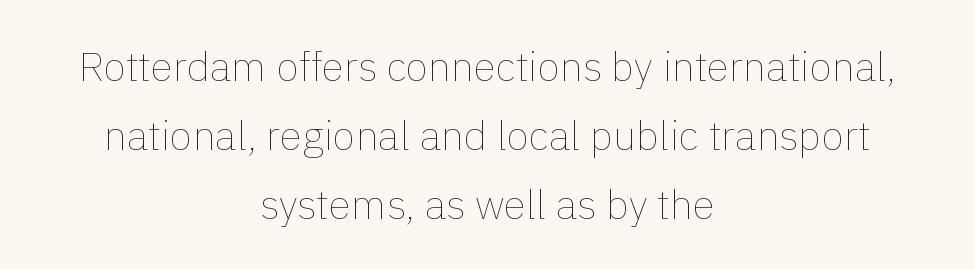
{"italic": "no", "bold": "no", "weight": "thin", "width": "normal", "x_height": "medium", "monospaced": "no", "underline": "no", "align": "center", "line_spacing": "normal", "line_spacing_ratio": 1.68, "letter_spacing": "normal", "letter_spacing_em": 0.0, "glyph_px": 41}
